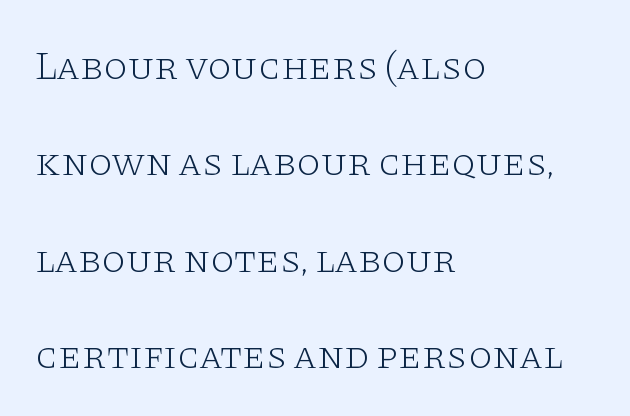
Varying glyph widths throughout — classic text-font behaviour. Descenders are the only things crossing below the line. The passage shown has conventional tracking throughout. Type style note: has serifs.
